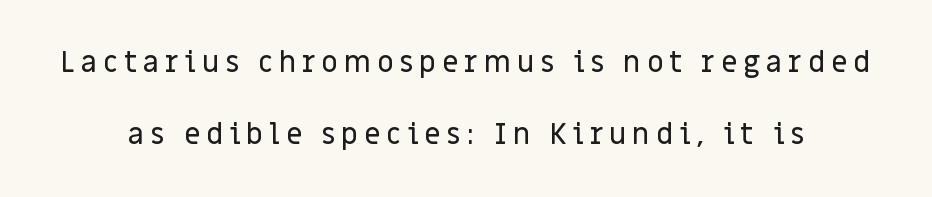
{"serif": "no", "italic": "no", "width": "normal", "stroke_contrast": "low", "x_height": "large", "monospaced": "no", "underline": "no", "line_spacing": "loose", "line_spacing_ratio": 2.47, "letter_spacing": "wide", "letter_spacing_em": 0.2, "glyph_px": 29}
